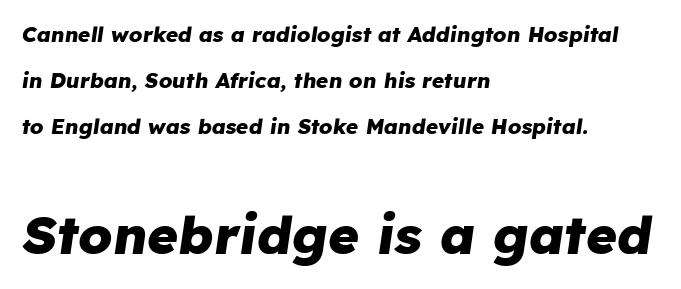
Q: Is the text bold? A: Yes.
Q: Is the text italic (slanted)? A: Yes, it leans right by about 8 degrees.
Q: Is the text underlined? A: No.
Q: How is the paragraph aligned? A: Left-aligned.
Q: Is the spacing between letters normal or unusually wide? A: Normal.
Q: Is the spacing between lines tight, normal or loose? A: Loose.
Q: Which block of text is set in a larger size, the first (top) or the second (bottom)? A: The second (bottom) one.
Q: Width (condensed, normal, or wide)? A: Normal.
Q: Stroke contrast? A: Low.
Q: x-height? A: Medium.
Q: Monospaced? A: No.
